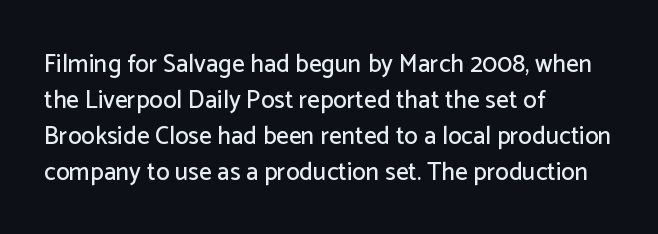
The image shows 25 px text type, upright; set left-aligned, normal line spacing (1.44x), normal letter spacing, not underlined.
